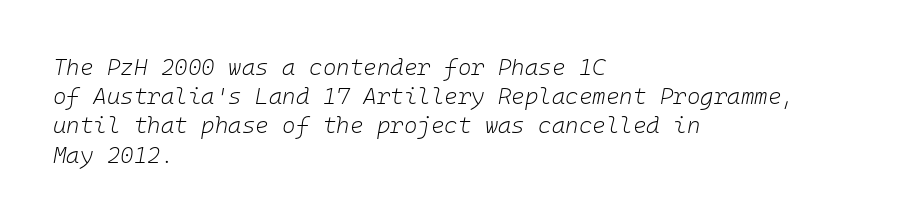
Q: Is the text bold? A: No.
Q: Is the text italic (slanted)? A: Yes, it leans right by about 10 degrees.
Q: Is the text underlined? A: No.
Q: How is the paragraph aligned? A: Left-aligned.
Q: Is the spacing between letters normal or unusually wide? A: Normal.
Q: Is the spacing between lines tight, normal or loose? A: Normal.
